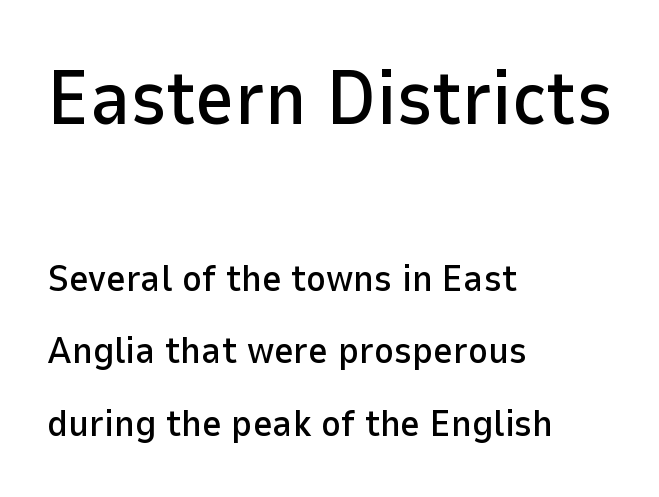
The image shows 76 px sans-serif type, upright; set left-aligned, loose line spacing (1.9x), normal letter spacing, not underlined; the first (top) block is 2.0x larger; low stroke contrast and a medium x-height.
